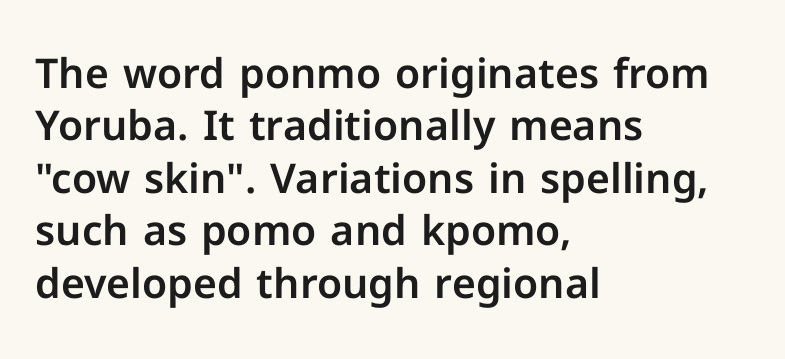
{"serif": "no", "italic": "no", "width": "normal", "stroke_contrast": "low", "x_height": "medium", "monospaced": "no", "underline": "no", "align": "left", "line_spacing": "normal", "line_spacing_ratio": 1.28, "letter_spacing": "normal", "letter_spacing_em": 0.0, "glyph_px": 41}
